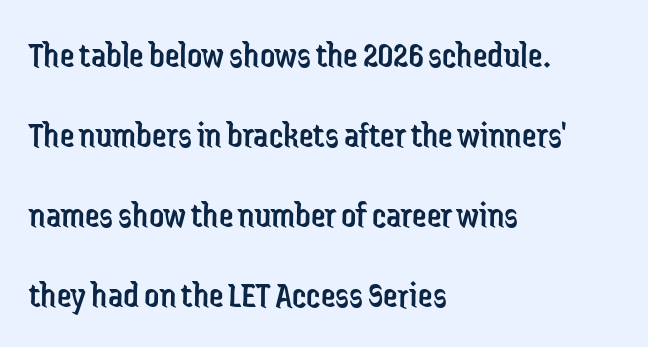
Q: Is the text bold? A: No.
Q: Is the text italic (slanted)? A: No, it is upright.
Q: Is the typeface a serif or a sans-serif typeface? A: Sans-serif.
Q: Is the text underlined? A: No.
Q: How is the paragraph aligned? A: Left-aligned.
Q: Is the spacing between letters normal or unusually wide? A: Normal.
Q: Is the spacing between lines tight, normal or loose? A: Loose.
Q: Width (condensed, normal, or wide)? A: Condensed.
Q: Stroke contrast? A: Low.
Q: x-height? A: Medium.
Q: Monospaced? A: No.
